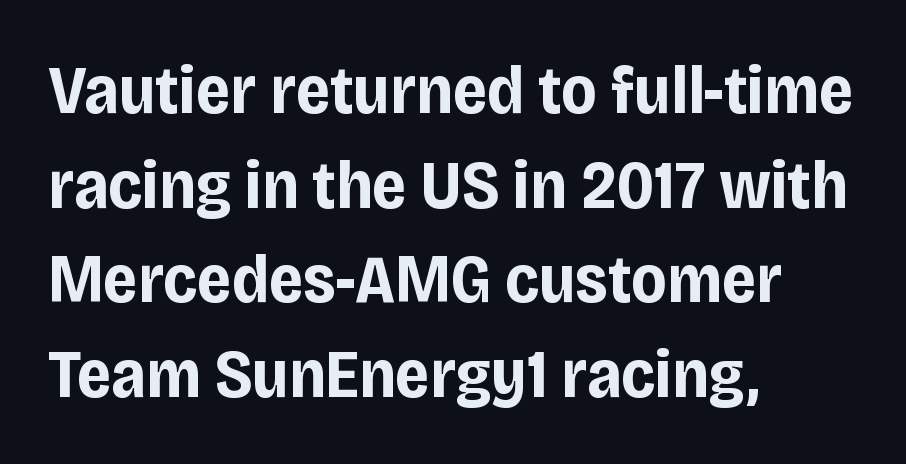
A sans-serif font was chosen for this passage. Spacing verdict: proportional, widths tailored to each character. Compared with typical paragraphs, the rows here are spaced about the same. Is the letter spacing exaggerated? No — it looks like the ordinary default.
